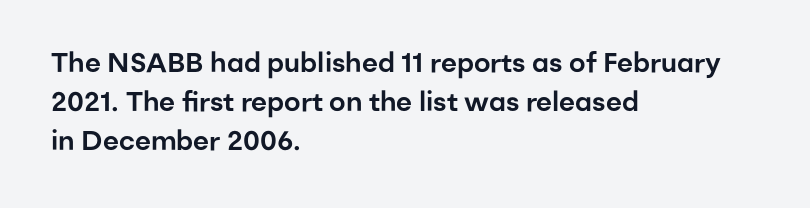
Q: Is the text italic (slanted)? A: No, it is upright.
Q: Is the text underlined? A: No.
Q: How is the paragraph aligned? A: Left-aligned.
Q: Is the spacing between letters normal or unusually wide? A: Normal.
Q: Is the spacing between lines tight, normal or loose? A: Normal.
